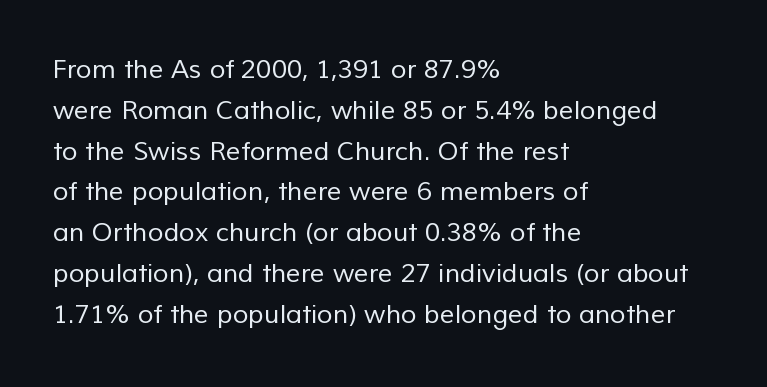
{"bold": "no", "underline": "no", "align": "left", "line_spacing": "normal", "line_spacing_ratio": 1.57, "letter_spacing": "normal", "letter_spacing_em": 0.0, "glyph_px": 26}
